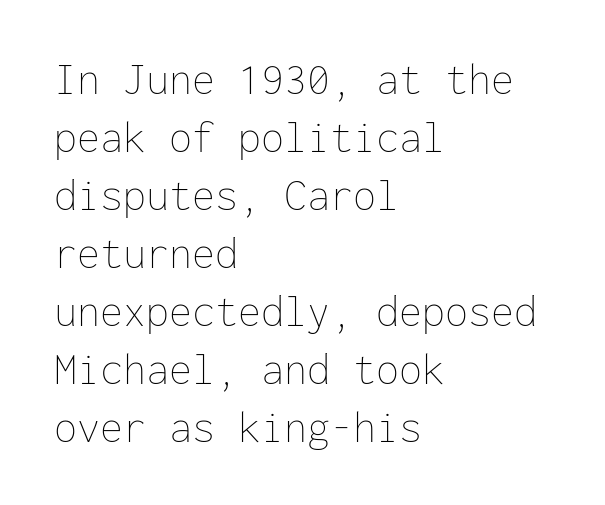
The image shows 46 px thin type, upright, monospaced; set left-aligned, normal line spacing (1.26x), normal letter spacing, not underlined; low stroke contrast and a medium x-height.
